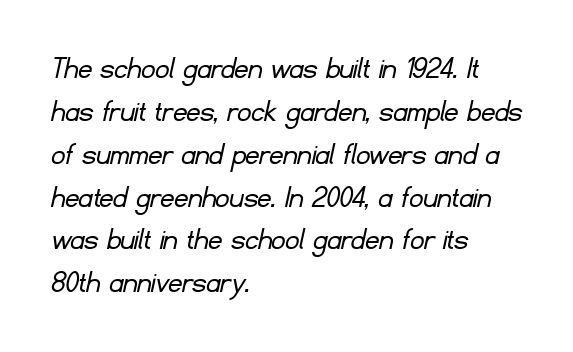
Q: Is the text bold? A: No.
Q: Is the typeface a serif or a sans-serif typeface? A: Sans-serif.
Q: Is the text underlined? A: No.
Q: How is the paragraph aligned? A: Left-aligned.
Q: Is the spacing between letters normal or unusually wide? A: Normal.
Q: Is the spacing between lines tight, normal or loose? A: Normal.
Q: Width (condensed, normal, or wide)? A: Normal.
Q: Stroke contrast? A: Low.
Q: x-height? A: Small.
Q: Monospaced? A: No.
